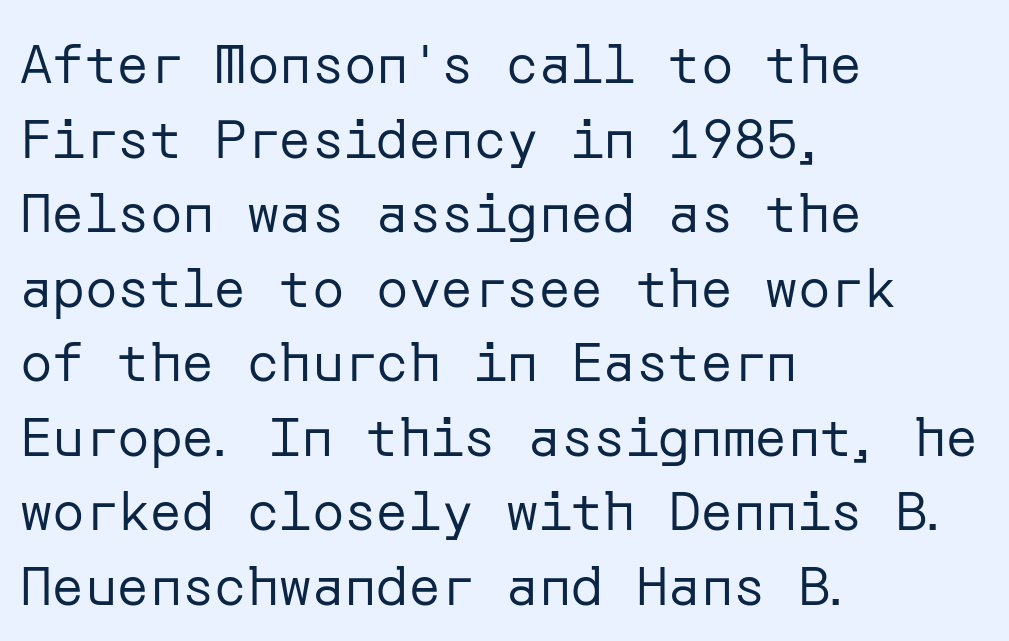
{"serif": "no", "italic": "no", "bold": "no", "weight": "regular", "width": "normal", "stroke_contrast": "low", "x_height": "medium", "underline": "no", "align": "left", "line_spacing": "normal", "line_spacing_ratio": 1.38, "letter_spacing": "normal", "letter_spacing_em": 0.0, "glyph_px": 54}
